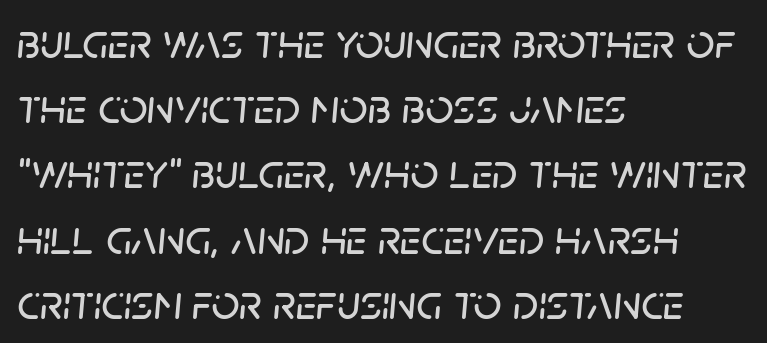
The image shows 49 px text type, italic (leaning right); set left-aligned, normal line spacing (1.33x), normal letter spacing, not underlined; low stroke contrast and a large x-height.
